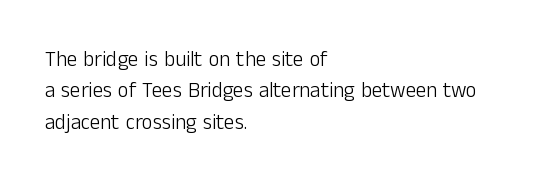
Ordinary non-slanted type is in use. Honestly, the row spacing looks completely unremarkable. These lines keep a tight, regular rhythm from letter to letter. These lines stack with their left ends in a neat column.
